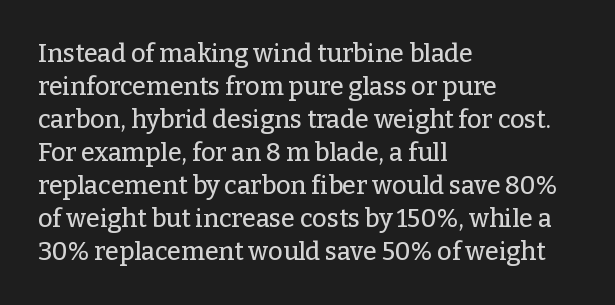
Every row of glyphs begins at an identical x-position on the left. Words appear dense and cohesive because spacing is normal. Unlike italic type, these characters show no tilt at all. Vertical spacing — default. Check under the words: just untouched page.
